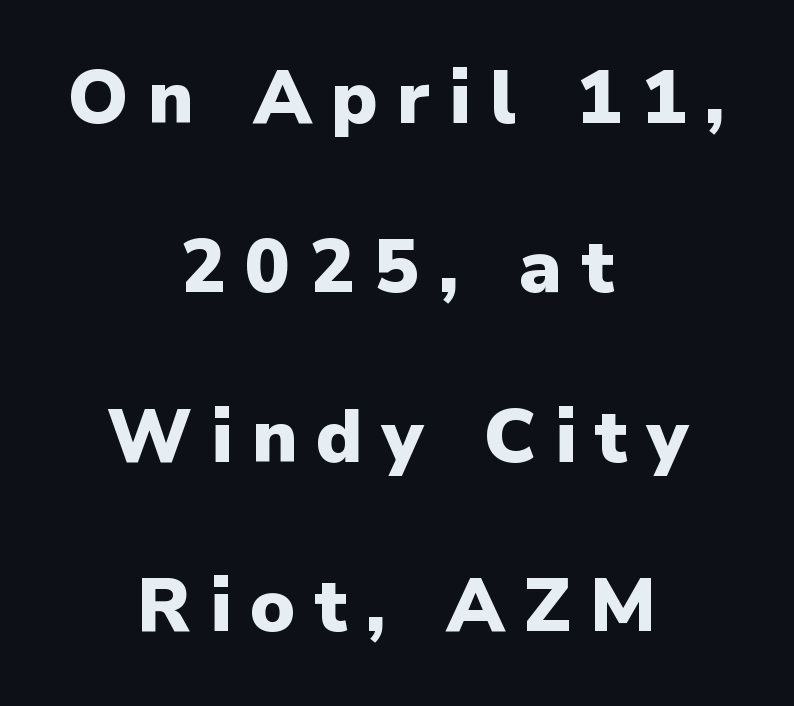
The image shows 75 px heavy sans-serif type, upright; set centered, loose line spacing (2.26x), unusually wide letter spacing (+0.26 em), not underlined; low stroke contrast and a medium x-height.
